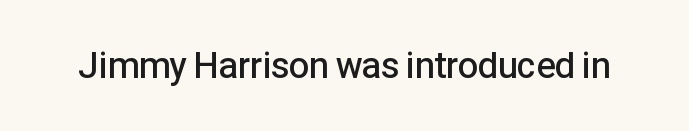
{"serif": "no", "italic": "no", "bold": "semi", "weight": "semibold", "width": "normal", "stroke_contrast": "low", "x_height": "medium", "monospaced": "no", "underline": "no", "letter_spacing": "normal", "letter_spacing_em": 0.0, "glyph_px": 36}
